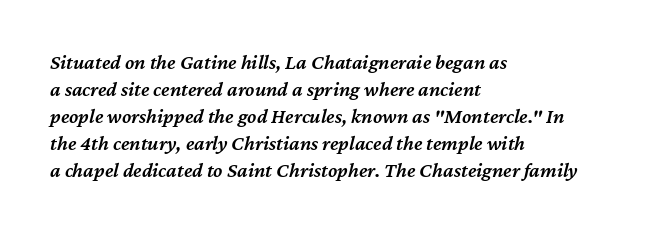
The image shows 21 px text type, italic (leaning right); set left-aligned, normal line spacing (1.28x), normal letter spacing, not underlined.
